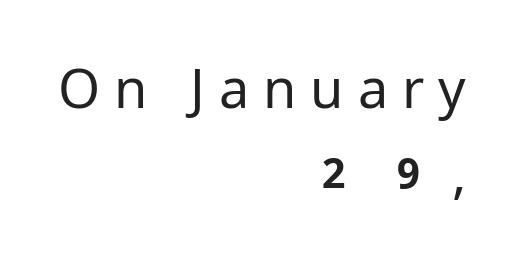
Character widths vary here, with narrow letters taking less room than wide ones. Type without underlining. The letters look calm and open, with moderate or lighter stems. The type sits square on the baseline with zero lean.
